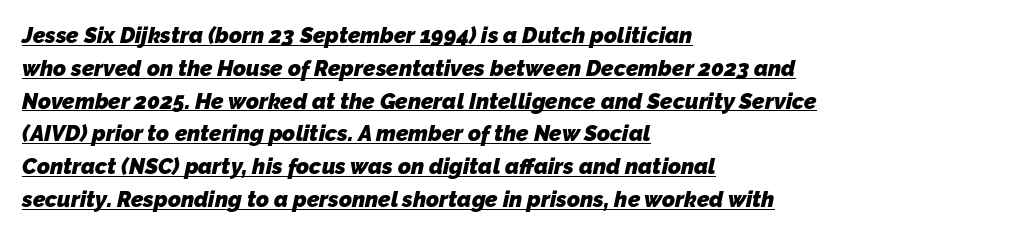
{"bold": "yes", "underline": "yes", "align": "left", "line_spacing": "normal", "line_spacing_ratio": 1.49, "letter_spacing": "normal", "letter_spacing_em": 0.0, "glyph_px": 22}
